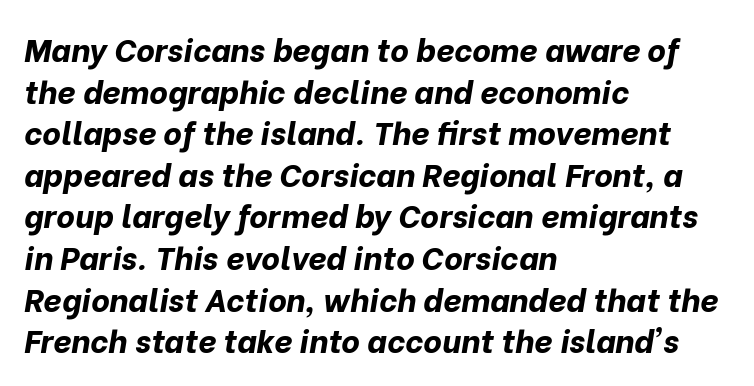
{"italic": "yes", "lean": "right", "slant_degrees": 10, "bold": "yes", "weight": "bold", "width": "normal", "stroke_contrast": "low", "x_height": "medium", "monospaced": "no", "underline": "no", "align": "left", "line_spacing": "normal", "line_spacing_ratio": 1.3, "letter_spacing": "normal", "letter_spacing_em": 0.0, "glyph_px": 32}
